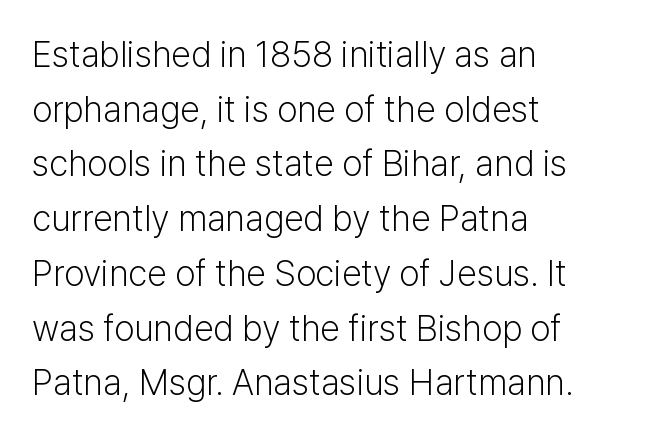
{"serif": "no", "italic": "no", "bold": "no", "weight": "light", "width": "normal", "stroke_contrast": "low", "x_height": "medium", "monospaced": "no", "underline": "no", "align": "left", "line_spacing": "normal", "line_spacing_ratio": 1.52, "letter_spacing": "normal", "letter_spacing_em": 0.0, "glyph_px": 36}
